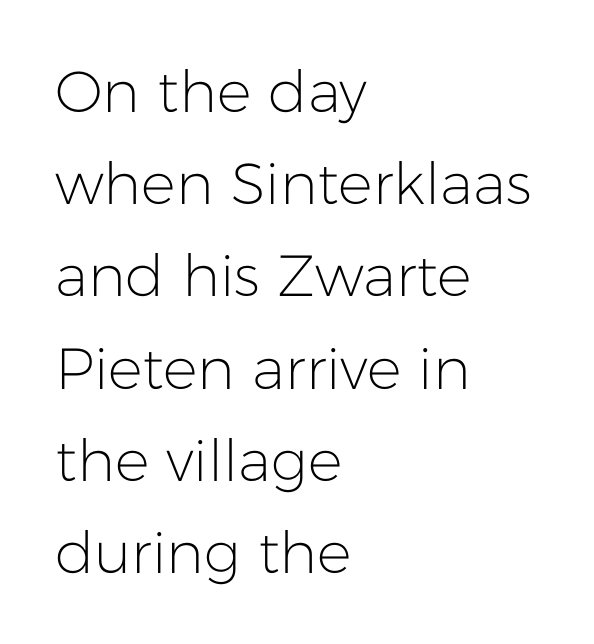
Spacing verdict: proportional, widths tailored to each character. Posture: upright roman. Vertically, the passage feels balanced, rows spaced as you'd expect. Grotesque or geometric, the face here clearly has no serifs. The strokes carry an ordinary text weight at most.
